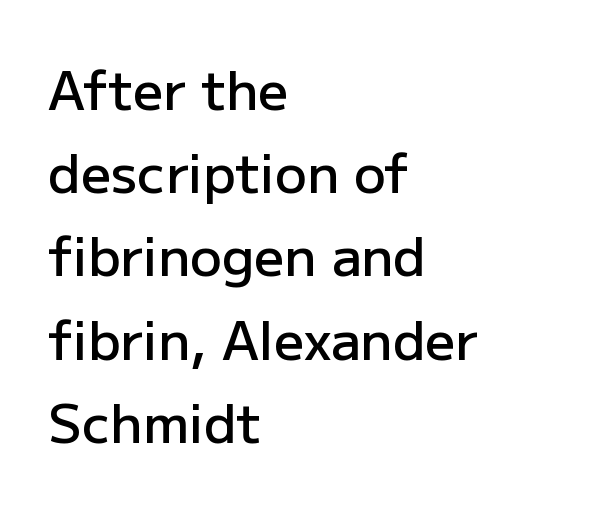
{"serif": "no", "italic": "no", "bold": "semi", "weight": "semibold", "width": "normal", "stroke_contrast": "low", "x_height": "medium", "monospaced": "no", "underline": "no", "align": "left", "line_spacing": "normal", "line_spacing_ratio": 1.57, "letter_spacing": "normal", "letter_spacing_em": 0.0, "glyph_px": 53}
